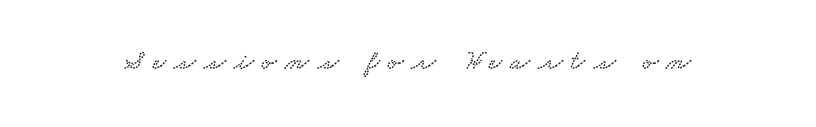
Q: Is the text underlined? A: No.
Q: Is the spacing between letters normal or unusually wide? A: Unusually wide.
Q: Width (condensed, normal, or wide)? A: Wide.
Q: Stroke contrast? A: Low.
Q: x-height? A: Small.
Q: Monospaced? A: No.
